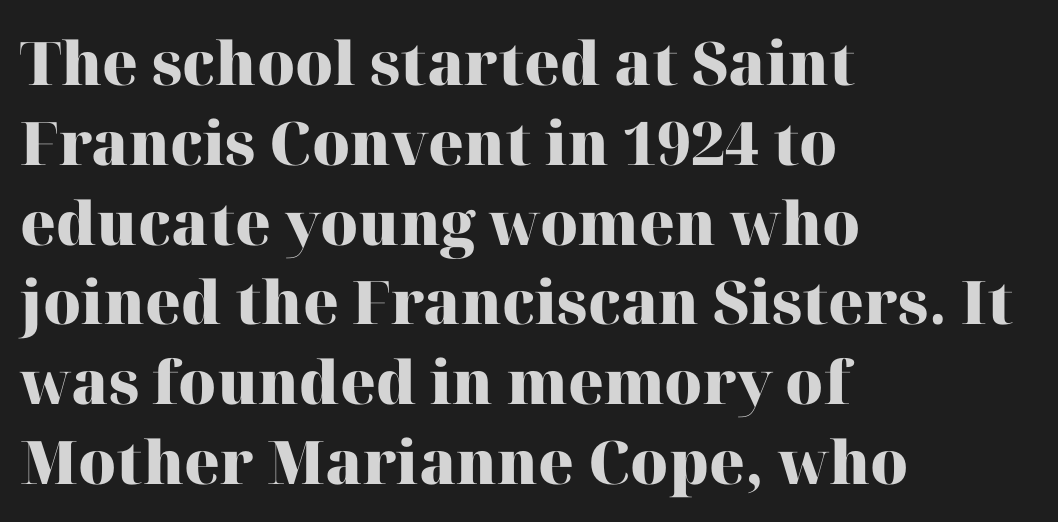
The specimen omits any rule beneath the text block's lines. Is the type bold? Yes — the strokes are clearly thick and heavy. Tracking here is standard; glyphs follow each other at the usual distance. Line starts are locked; line ends wander. A typesetter would call this leading conventional body-copy spacing. The rendering uses natural spacing where letterforms have individual widths.
